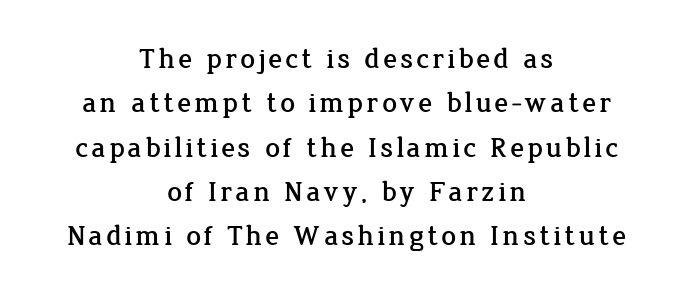
{"serif": "yes", "italic": "no", "width": "normal", "stroke_contrast": "low", "x_height": "medium", "monospaced": "no", "underline": "no", "align": "center", "line_spacing": "normal", "line_spacing_ratio": 1.53, "glyph_px": 29}
